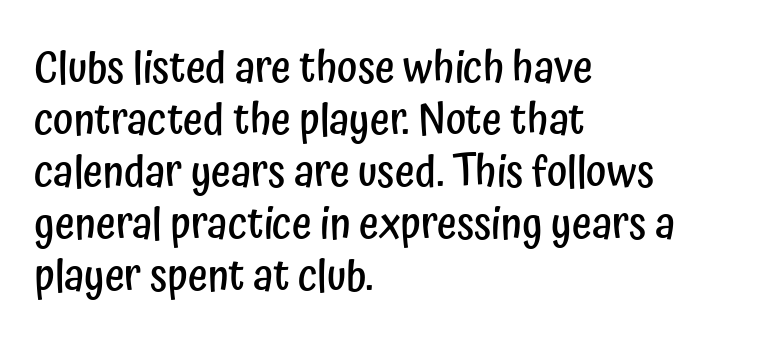
The image shows 43 px semibold, condensed sans-serif type, upright; set left-aligned, line spacing 1.21x, normal letter spacing, not underlined; low stroke contrast and a medium x-height.
